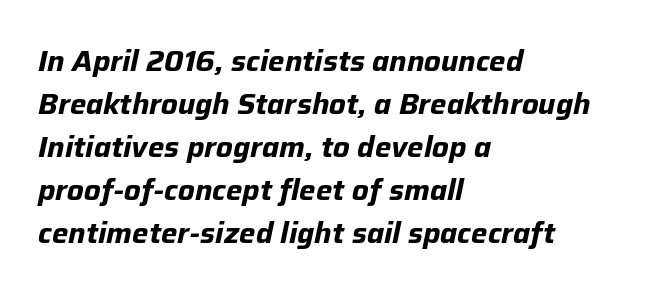
If you drew a ruler down the left edge, every line would touch it. Letters rest on an invisible, unmarked baseline. Pretty heavy lettering here — definitely bold. Varying glyph widths throughout — classic text-font behaviour. The passage shown has conventional tracking throughout.
